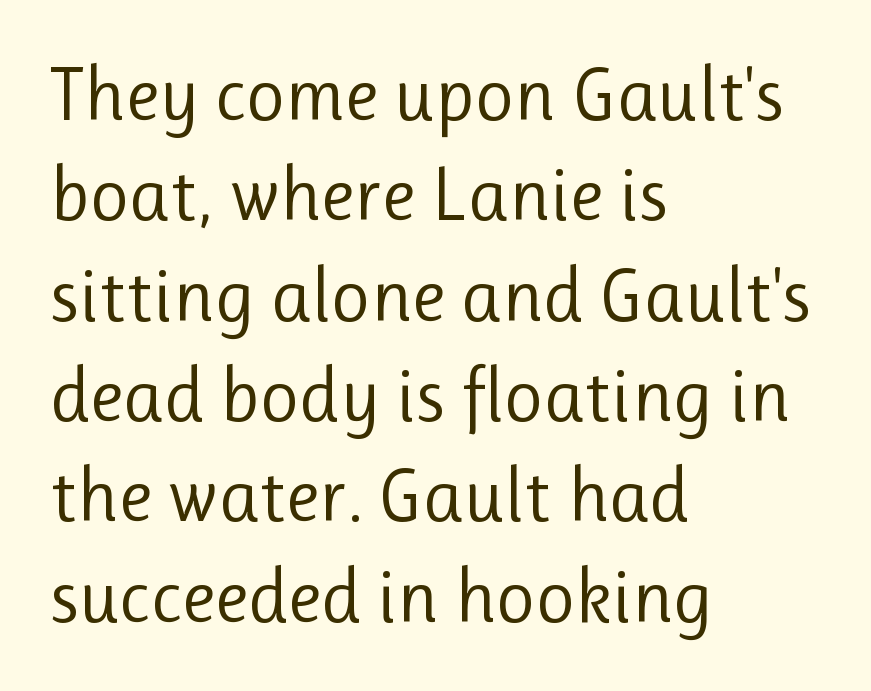
{"serif": "no", "italic": "no", "bold": "no", "weight": "regular", "width": "normal", "stroke_contrast": "low", "x_height": "medium", "monospaced": "no", "underline": "no", "align": "left", "line_spacing": "normal", "line_spacing_ratio": 1.32, "letter_spacing": "normal", "letter_spacing_em": 0.0, "glyph_px": 76}
